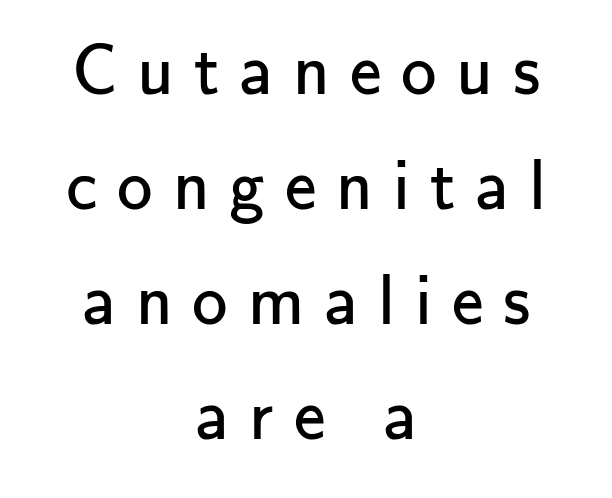
The letters stand straight up with perfectly vertical stems. One glance says typical: line gaps are just what's usual. The glyphs are unaccompanied by any horizontal stroke below them. These glyphs show unthickened strokes, regular width or finer. Classification — sans serif.
